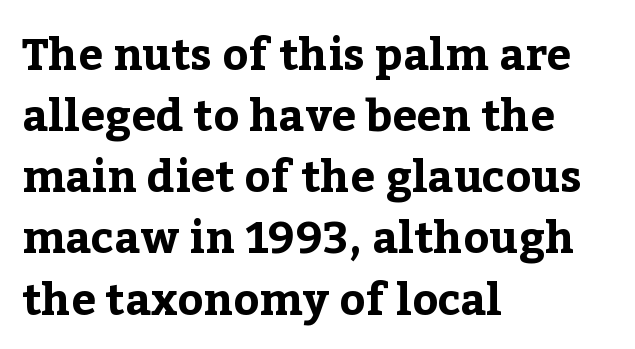
The image shows 44 px bold serif type, upright; set left-aligned, normal line spacing (1.39x), normal letter spacing, not underlined; low stroke contrast and a medium x-height.
